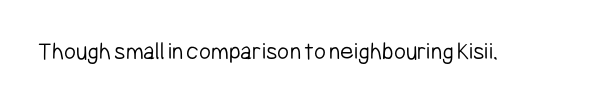
A roman cut, with each character standing at attention. Decoration check: the copy has no underline. The gaps between neighbouring characters are ordinary and unremarkable. Bold? No — there's no thickening of the strokes.
